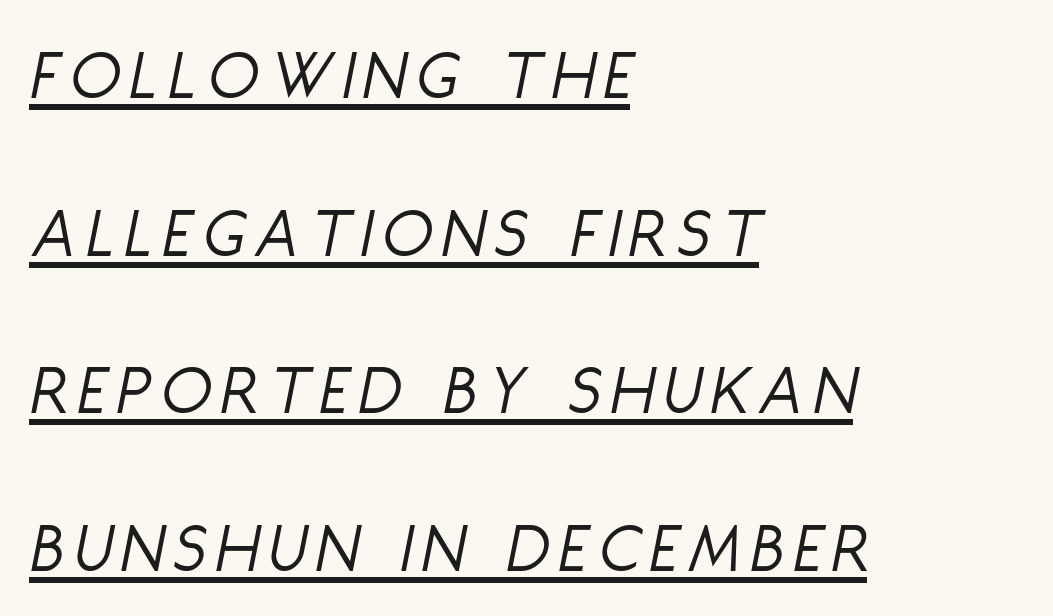
Q: Is the text bold? A: No.
Q: Is the text italic (slanted)? A: Yes, it leans right by about 11 degrees.
Q: Is the text underlined? A: Yes.
Q: How is the paragraph aligned? A: Left-aligned.
Q: Is the spacing between lines tight, normal or loose? A: Loose.
Q: Width (condensed, normal, or wide)? A: Condensed.
Q: Stroke contrast? A: Low.
Q: x-height? A: Large.
Q: Monospaced? A: No.
